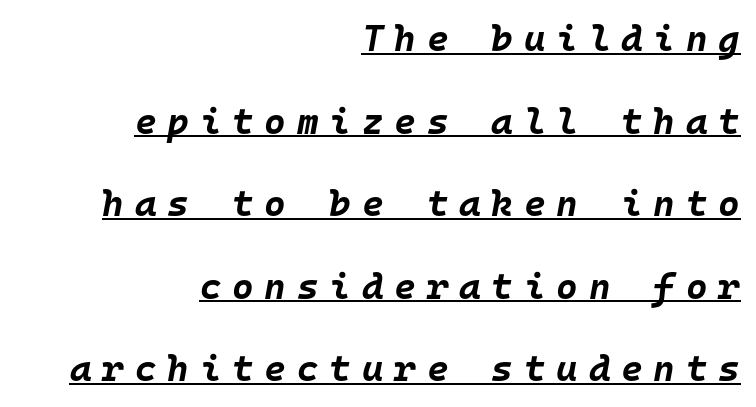
{"italic": "yes", "lean": "right", "slant_degrees": 10, "bold": "yes", "weight": "bold", "width": "normal", "stroke_contrast": "low", "x_height": "large", "monospaced": "yes", "underline": "yes", "align": "right", "line_spacing": "loose", "line_spacing_ratio": 2.23, "letter_spacing": "wide", "letter_spacing_em": 0.29, "glyph_px": 37}
